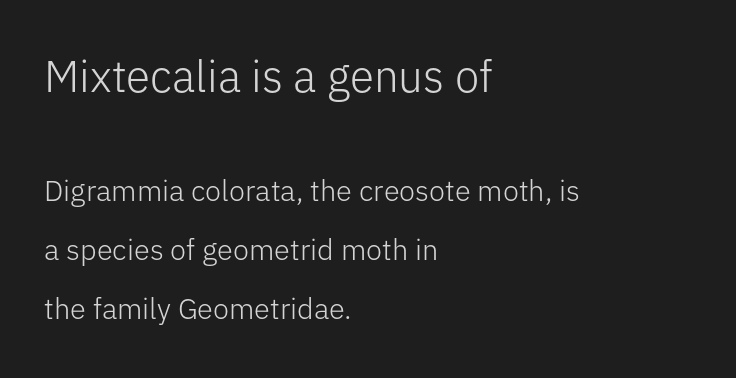
Q: Is the text bold? A: No.
Q: Is the text italic (slanted)? A: No, it is upright.
Q: Is the typeface a serif or a sans-serif typeface? A: Sans-serif.
Q: Is the text underlined? A: No.
Q: How is the paragraph aligned? A: Left-aligned.
Q: Is the spacing between letters normal or unusually wide? A: Normal.
Q: Is the spacing between lines tight, normal or loose? A: Loose.
Q: Which block of text is set in a larger size, the first (top) or the second (bottom)? A: The first (top) one.
Q: Width (condensed, normal, or wide)? A: Normal.
Q: Stroke contrast? A: Low.
Q: x-height? A: Medium.
Q: Monospaced? A: No.
